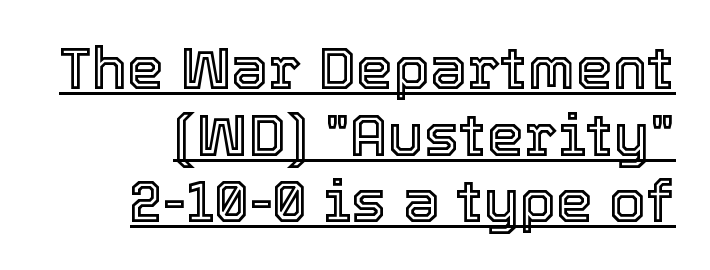
The image shows 59 px text type, upright; set tight line spacing (1.13x), normal letter spacing, underlined; a medium x-height.
